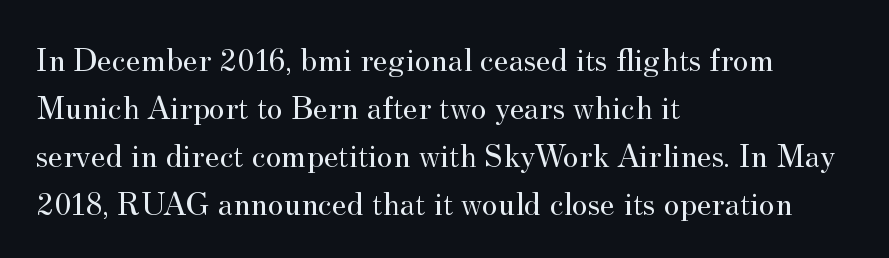
Q: Is the text bold? A: No.
Q: Is the text italic (slanted)? A: No, it is upright.
Q: Is the typeface a serif or a sans-serif typeface? A: Serif.
Q: Is the text underlined? A: No.
Q: How is the paragraph aligned? A: Left-aligned.
Q: Is the spacing between letters normal or unusually wide? A: Normal.
Q: Is the spacing between lines tight, normal or loose? A: Normal.
Q: Width (condensed, normal, or wide)? A: Normal.
Q: Stroke contrast? A: Medium.
Q: x-height? A: Small.
Q: Monospaced? A: No.
